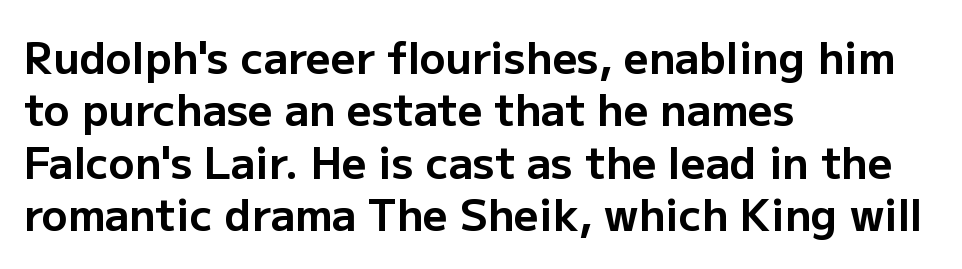
Q: Is the text bold? A: Yes.
Q: Is the text italic (slanted)? A: No, it is upright.
Q: Is the typeface a serif or a sans-serif typeface? A: Sans-serif.
Q: Is the text underlined? A: No.
Q: How is the paragraph aligned? A: Left-aligned.
Q: Is the spacing between letters normal or unusually wide? A: Normal.
Q: Width (condensed, normal, or wide)? A: Normal.
Q: Stroke contrast? A: Low.
Q: x-height? A: Medium.
Q: Monospaced? A: No.
